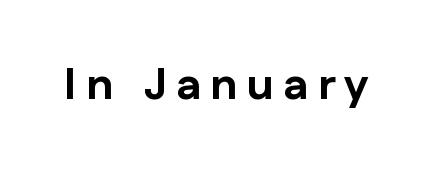
The tracking jumps out immediately: characters are airy and widely separated. The specimen omits any rule beneath the text block's lines. Serifs: no, the terminals of the letterforms are clean. Set as a true bold cut, around the 700 mark.
